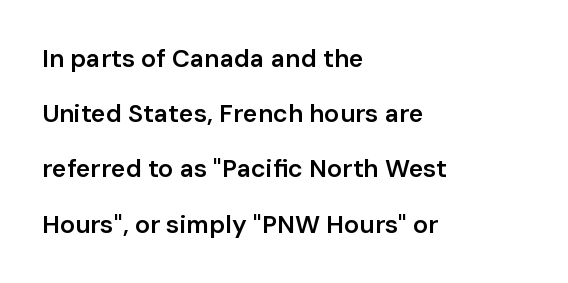
Q: Is the text bold? A: Semi-bold.
Q: Is the text italic (slanted)? A: No, it is upright.
Q: Is the text underlined? A: No.
Q: How is the paragraph aligned? A: Left-aligned.
Q: Is the spacing between letters normal or unusually wide? A: Normal.
Q: Is the spacing between lines tight, normal or loose? A: Loose.
